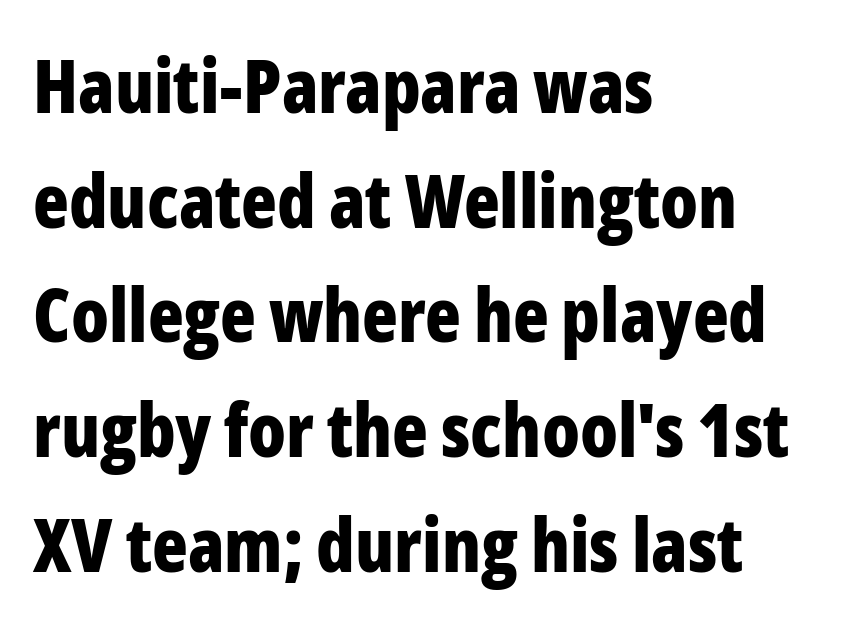
The image shows 74 px bold, condensed sans-serif type, upright; set left-aligned, normal line spacing (1.55x), normal letter spacing, not underlined; low stroke contrast and a medium x-height.
